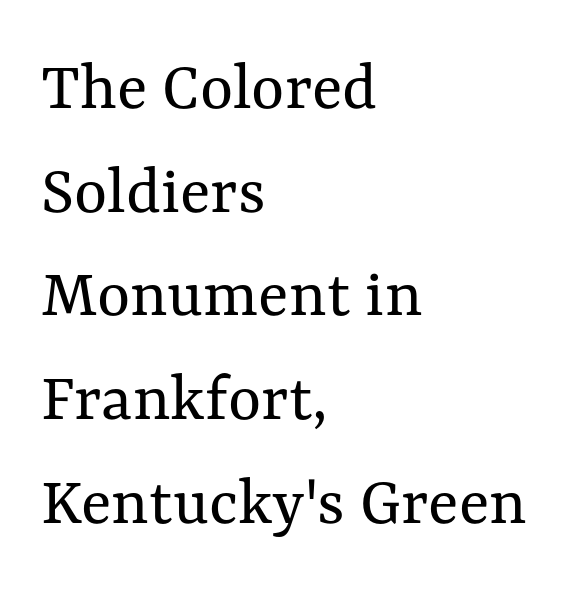
Q: Is the text bold? A: No.
Q: Is the text italic (slanted)? A: No, it is upright.
Q: Is the text underlined? A: No.
Q: How is the paragraph aligned? A: Left-aligned.
Q: Is the spacing between letters normal or unusually wide? A: Normal.
Q: Is the spacing between lines tight, normal or loose? A: Normal.
Q: Width (condensed, normal, or wide)? A: Normal.
Q: Stroke contrast? A: Medium.
Q: x-height? A: Medium.
Q: Monospaced? A: No.
